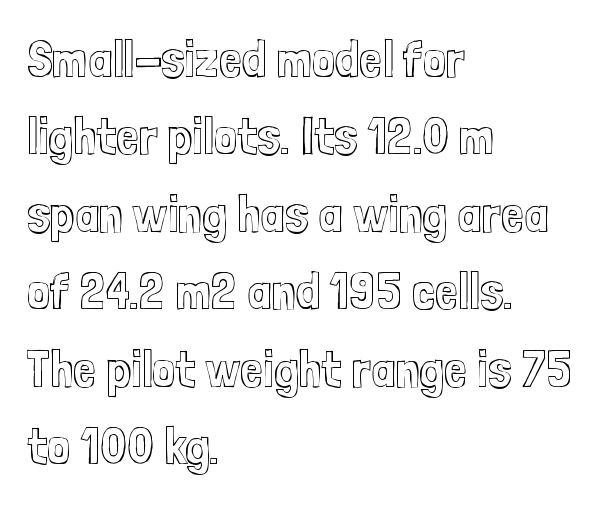
Q: Is the text italic (slanted)? A: No, it is upright.
Q: Is the text underlined? A: No.
Q: How is the paragraph aligned? A: Left-aligned.
Q: Is the spacing between letters normal or unusually wide? A: Normal.
Q: Is the spacing between lines tight, normal or loose? A: Normal.
Q: Width (condensed, normal, or wide)? A: Condensed.
Q: x-height? A: Medium.
Q: Monospaced? A: No.
